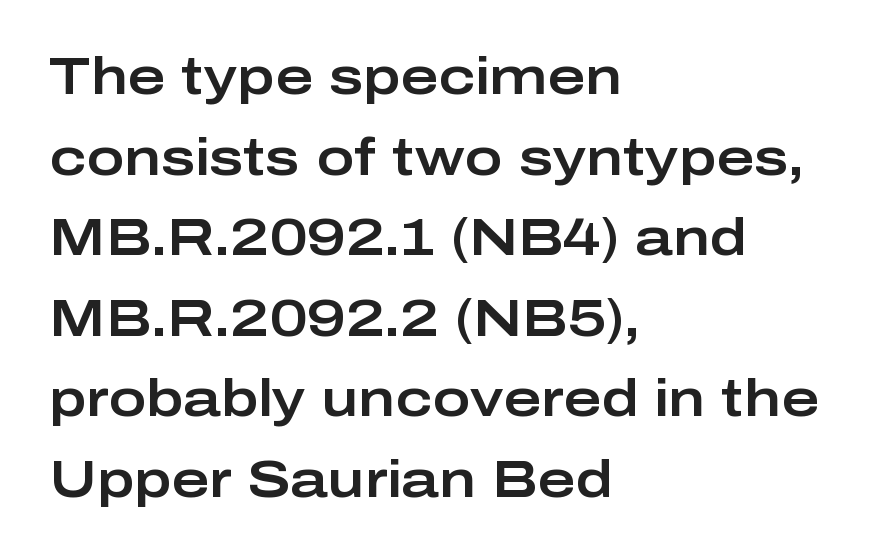
{"serif": "no", "italic": "no", "width": "wide", "stroke_contrast": "low", "x_height": "medium", "monospaced": "no", "underline": "no", "align": "left", "line_spacing": "normal", "line_spacing_ratio": 1.58, "letter_spacing": "normal", "letter_spacing_em": 0.0, "glyph_px": 51}
